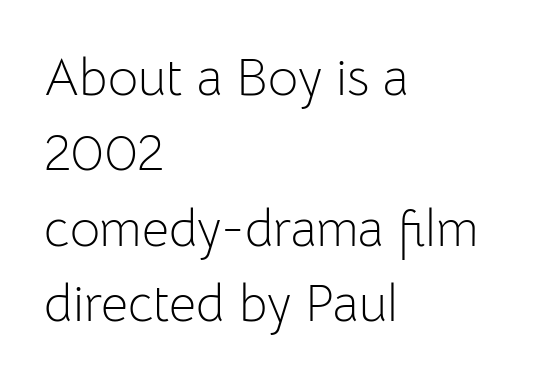
Has an underline been added? It has not. Is there much room between lines? A standard amount, neither cramped nor airy. Here the glyphs are tracked normally, forming tight word shapes. A student would call this left alignment; a typographer would say flush left, rag right. Notice how the stems are strictly vertical — no italics here.
